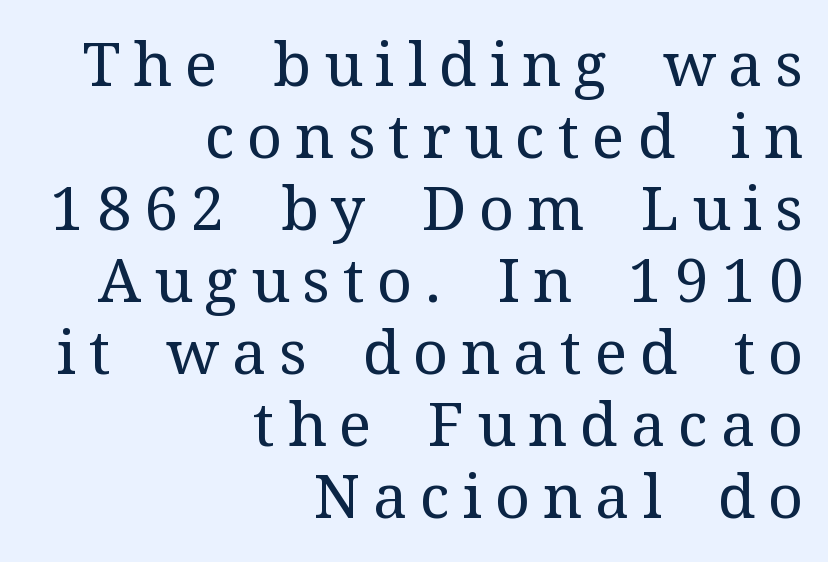
Q: Is the text bold? A: No.
Q: Is the text italic (slanted)? A: No, it is upright.
Q: Is the typeface a serif or a sans-serif typeface? A: Serif.
Q: Is the text underlined? A: No.
Q: How is the paragraph aligned? A: Right-aligned.
Q: Is the spacing between letters normal or unusually wide? A: Unusually wide.
Q: Width (condensed, normal, or wide)? A: Normal.
Q: Stroke contrast? A: Medium.
Q: x-height? A: Medium.
Q: Monospaced? A: No.
